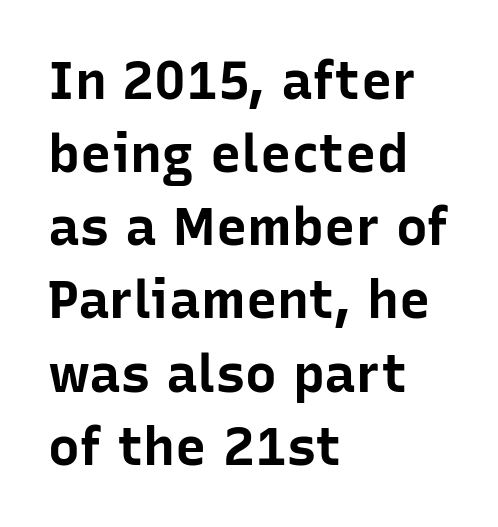
The leading is moderate, giving the passage an even texture. The passage is arranged the way most books set body copy — flush left. Any mark beneath the type? The region is blank. This sample uses an upright cut, with every glyph sitting square on the baseline. The type is set solid horizontally, with unmodified tracking. Varying glyph widths throughout — classic text-font behaviour.
